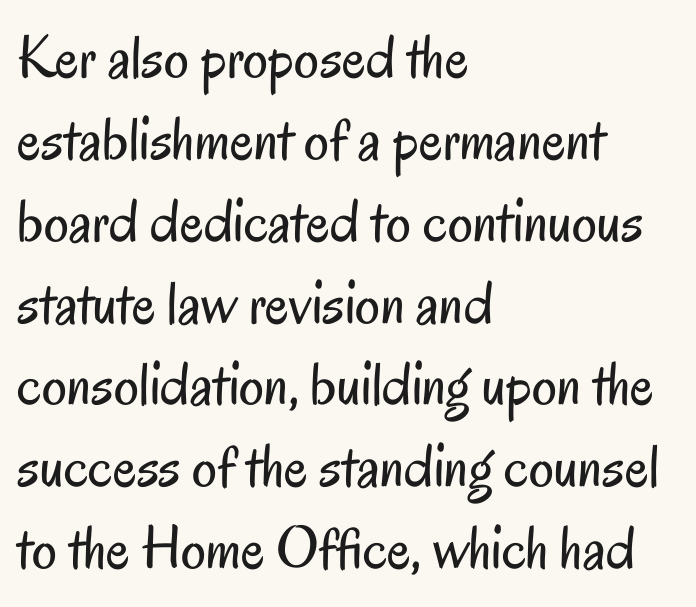
Think standard paragraph weight, or any step lighter than that. Glance below the letters and you will spot only blank space. These lines sit exactly where default settings would place them. Is the block centered? No — it sits flush against the left margin.
